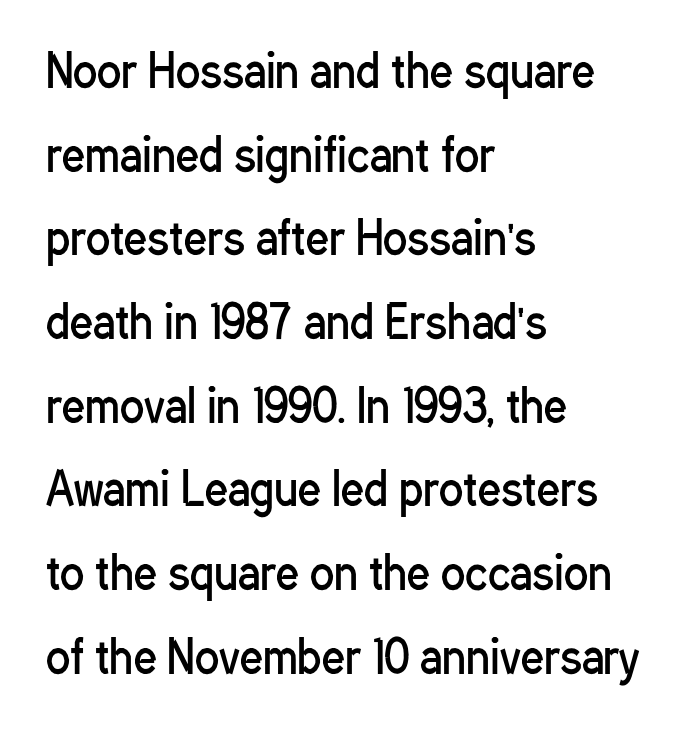
The image shows 45 px regular-weight, condensed sans-serif type, upright; set left-aligned, line spacing 1.86x, normal letter spacing, not underlined; low stroke contrast and a medium x-height.
